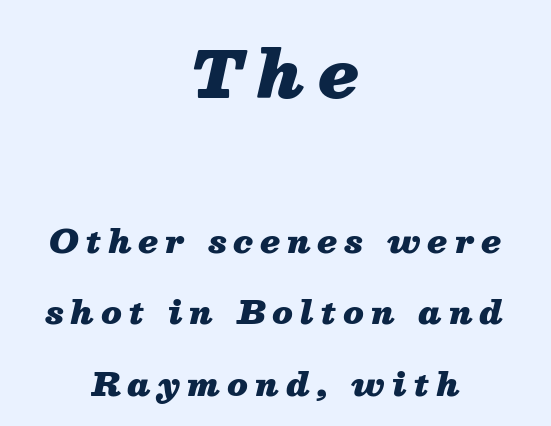
{"italic": "yes", "lean": "right", "slant_degrees": 13, "bold": "yes", "weight": "heavy", "width": "normal", "stroke_contrast": "medium", "x_height": "medium", "monospaced": "no", "underline": "no", "align": "center", "line_spacing": "loose", "line_spacing_ratio": 2.23, "letter_spacing": "wide", "letter_spacing_em": 0.23, "larger_block": "first", "size_ratio": 2.03, "glyph_px": 65}
